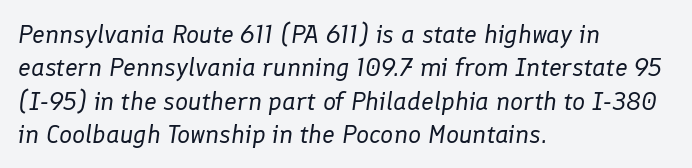
Q: Is the text bold? A: No.
Q: Is the text italic (slanted)? A: Yes, it leans right by about 8 degrees.
Q: Is the text underlined? A: No.
Q: How is the paragraph aligned? A: Left-aligned.
Q: Is the spacing between letters normal or unusually wide? A: Normal.
Q: Is the spacing between lines tight, normal or loose? A: Normal.
